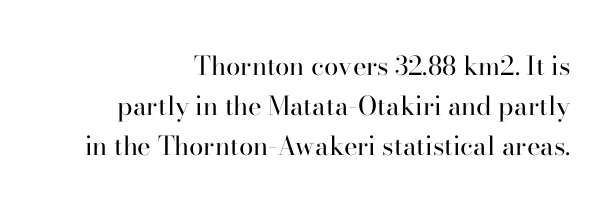
{"italic": "no", "bold": "no", "underline": "no", "align": "right", "line_spacing": "normal", "line_spacing_ratio": 1.54, "letter_spacing": "normal", "letter_spacing_em": 0.0, "glyph_px": 26}
